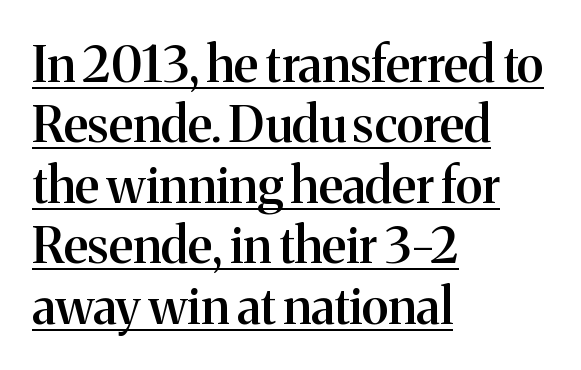
{"serif": "yes", "italic": "no", "bold": "semi", "weight": "semibold", "width": "normal", "stroke_contrast": "medium", "x_height": "medium", "monospaced": "no", "underline": "yes", "align": "left", "line_spacing_ratio": 1.21, "letter_spacing": "normal", "letter_spacing_em": 0.0, "glyph_px": 50}
